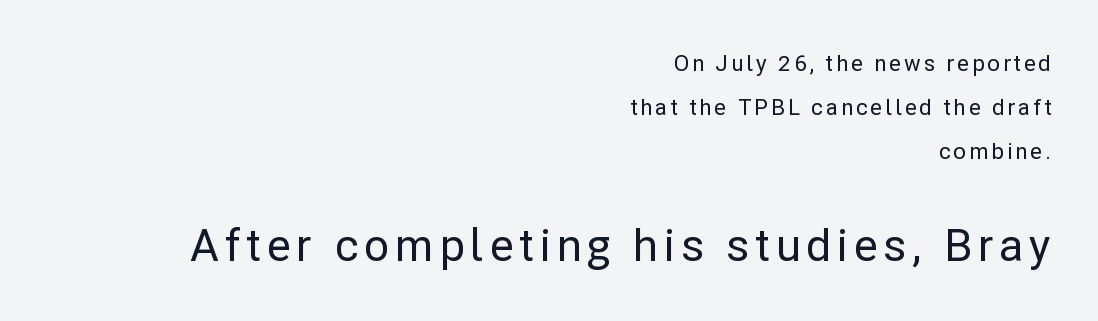
Q: Is the text italic (slanted)? A: No, it is upright.
Q: Is the typeface a serif or a sans-serif typeface? A: Sans-serif.
Q: Is the text underlined? A: No.
Q: How is the paragraph aligned? A: Right-aligned.
Q: Is the spacing between lines tight, normal or loose? A: Loose.
Q: Which block of text is set in a larger size, the first (top) or the second (bottom)? A: The second (bottom) one.
Q: Width (condensed, normal, or wide)? A: Normal.
Q: Stroke contrast? A: Low.
Q: x-height? A: Medium.
Q: Monospaced? A: No.
